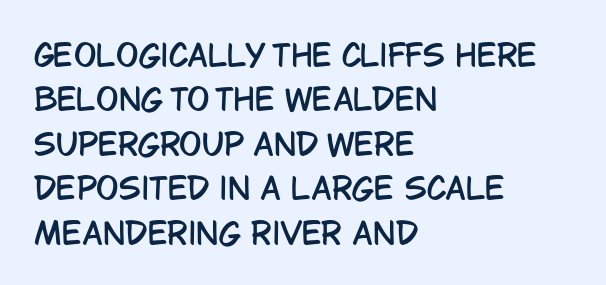
Q: Is the text italic (slanted)? A: No, it is upright.
Q: Is the typeface a serif or a sans-serif typeface? A: Sans-serif.
Q: Is the text underlined? A: No.
Q: How is the paragraph aligned? A: Left-aligned.
Q: Is the spacing between letters normal or unusually wide? A: Normal.
Q: Is the spacing between lines tight, normal or loose? A: Normal.
Q: Width (condensed, normal, or wide)? A: Condensed.
Q: Stroke contrast? A: Low.
Q: x-height? A: Large.
Q: Monospaced? A: No.
